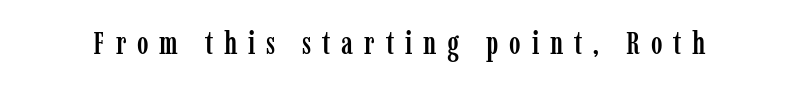
Q: Is the text italic (slanted)? A: No, it is upright.
Q: Is the typeface a serif or a sans-serif typeface? A: Serif.
Q: Is the text underlined? A: No.
Q: Is the spacing between letters normal or unusually wide? A: Unusually wide.
Q: Width (condensed, normal, or wide)? A: Condensed.
Q: Stroke contrast? A: Low.
Q: x-height? A: Medium.
Q: Monospaced? A: No.
